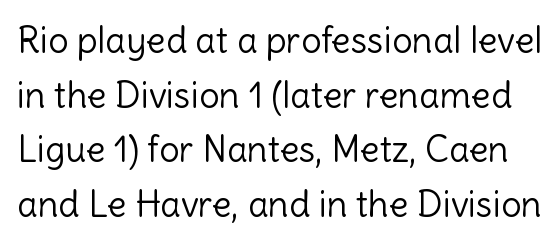
{"serif": "no", "italic": "no", "bold": "no", "weight": "light", "width": "normal", "x_height": "medium", "monospaced": "no", "underline": "no", "line_spacing": "normal", "line_spacing_ratio": 1.52, "letter_spacing": "normal", "letter_spacing_em": 0.0, "glyph_px": 36}
